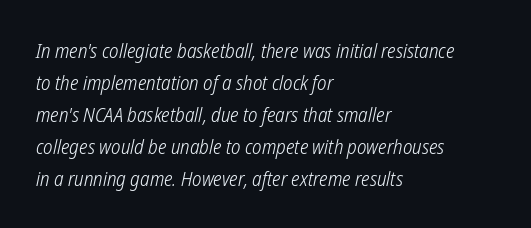
{"bold": "no", "underline": "no", "align": "left", "line_spacing": "normal", "line_spacing_ratio": 1.6, "letter_spacing": "normal", "letter_spacing_em": 0.0, "glyph_px": 20}
